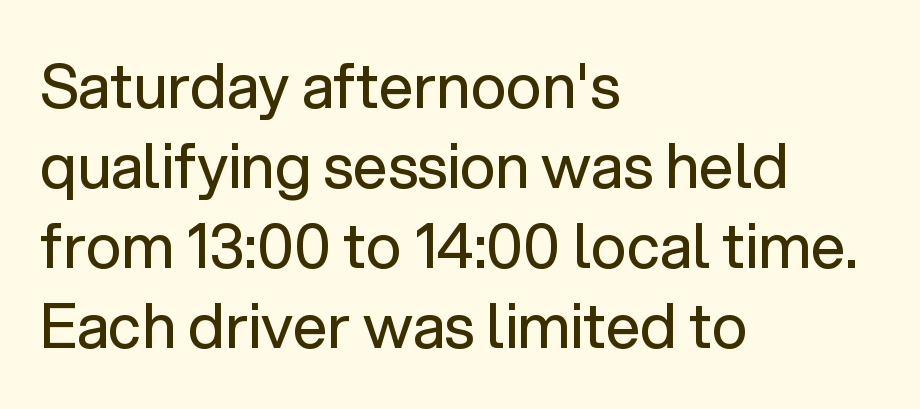
The letters sit at their default tracking, neither squeezed nor spread. This rendering employs a face without finishing strokes, i.e., a sans-serif. Each letter keeps its own natural width here, so spacing adapts to shape. Regular leading. Characters remain perfectly vertical along every line.
